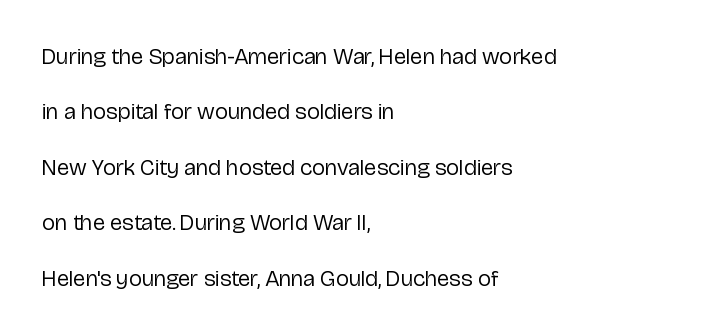
Q: Is the text bold? A: No.
Q: Is the text italic (slanted)? A: No, it is upright.
Q: Is the text underlined? A: No.
Q: How is the paragraph aligned? A: Left-aligned.
Q: Is the spacing between letters normal or unusually wide? A: Normal.
Q: Is the spacing between lines tight, normal or loose? A: Loose.
